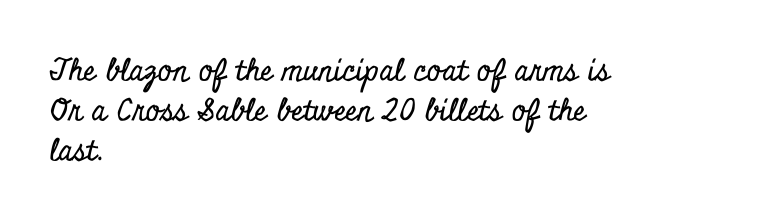
{"serif": "yes", "width": "condensed", "stroke_contrast": "low", "x_height": "small", "monospaced": "no", "underline": "no", "align": "left", "line_spacing": "normal", "line_spacing_ratio": 1.33, "letter_spacing": "normal", "letter_spacing_em": 0.0, "glyph_px": 30}
